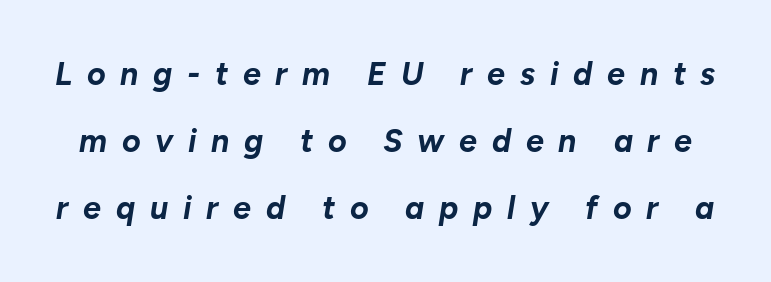
Characters follow at a spacing far wider than the type designer built in. Do the characters align in a grid? No, the font is proportional. In terms of posture, this sample is oblique. Baseline-to-baseline distance is far greater than the letter height.
